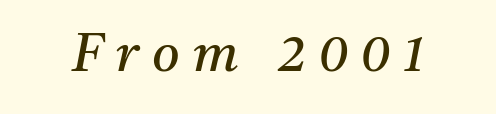
Q: Is the text bold? A: No.
Q: Is the text italic (slanted)? A: Yes, it leans right by about 11 degrees.
Q: Is the typeface a serif or a sans-serif typeface? A: Serif.
Q: Is the text underlined? A: No.
Q: Is the spacing between letters normal or unusually wide? A: Unusually wide.
Q: Width (condensed, normal, or wide)? A: Normal.
Q: Stroke contrast? A: Medium.
Q: x-height? A: Medium.
Q: Monospaced? A: No.
